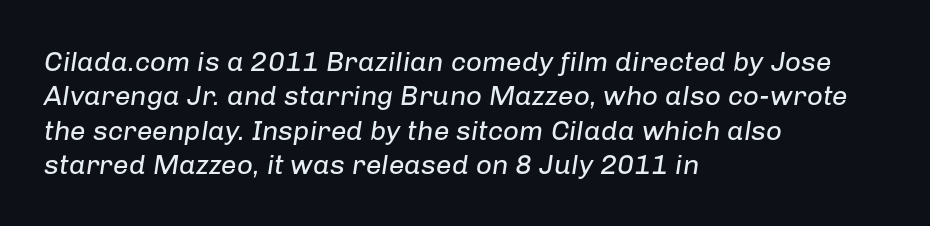
Words appear dense and cohesive because spacing is normal. Is this a heavy cut? Hardly; it is regular or lighter. The passage shown is typed in a proportional face where columns would drift. Horizontal alignment here is leftward, the default for most running prose. Looking at the ascenders, they clearly lean.
